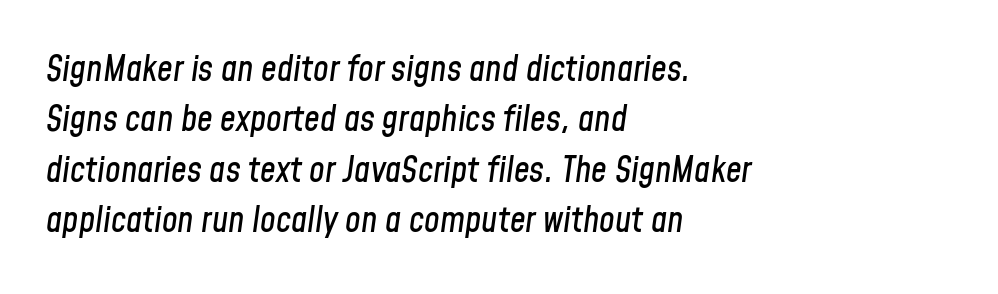
The image shows 35 px condensed type, italic (leaning right); set left-aligned, normal line spacing (1.44x), normal letter spacing, not underlined; low stroke contrast and a medium x-height.
